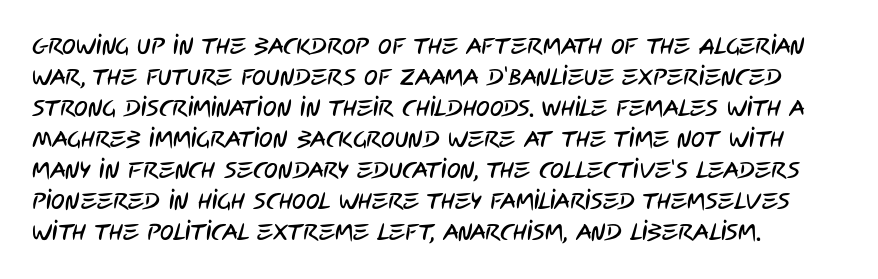
{"underline": "no", "align": "left", "line_spacing": "normal", "line_spacing_ratio": 1.35, "letter_spacing": "normal", "letter_spacing_em": 0.0, "glyph_px": 23}
